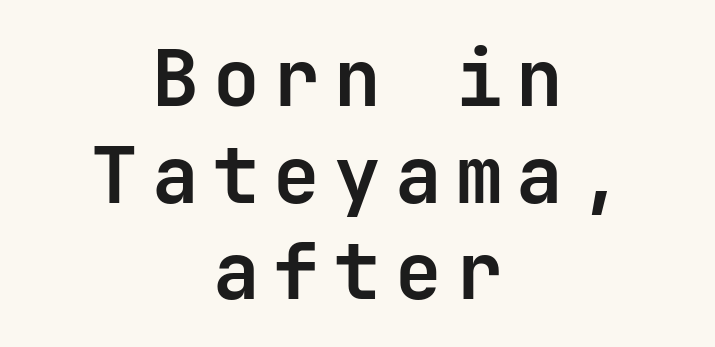
{"serif": "no", "italic": "no", "bold": "yes", "weight": "semibold", "width": "normal", "stroke_contrast": "low", "x_height": "medium", "underline": "no", "align": "center", "line_spacing_ratio": 1.24, "glyph_px": 78}
